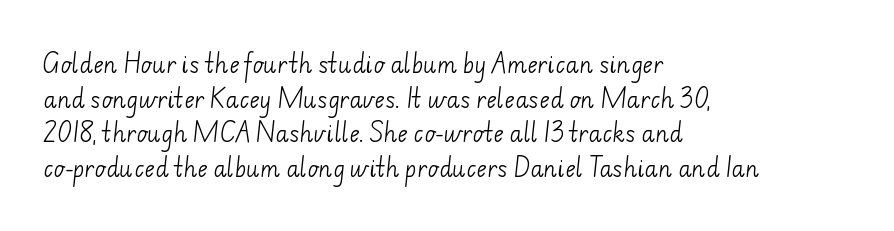
Q: Is the text bold? A: No.
Q: Is the text underlined? A: No.
Q: How is the paragraph aligned? A: Left-aligned.
Q: Is the spacing between letters normal or unusually wide? A: Normal.
Q: Is the spacing between lines tight, normal or loose? A: Normal.
